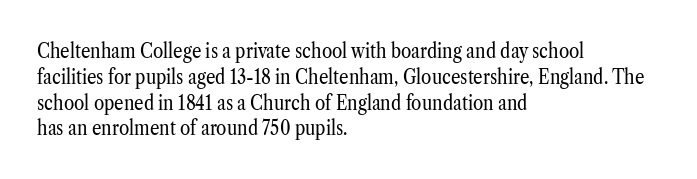
The image shows 21 px text type, upright; set left-aligned, line spacing 1.23x, normal letter spacing, not underlined.
